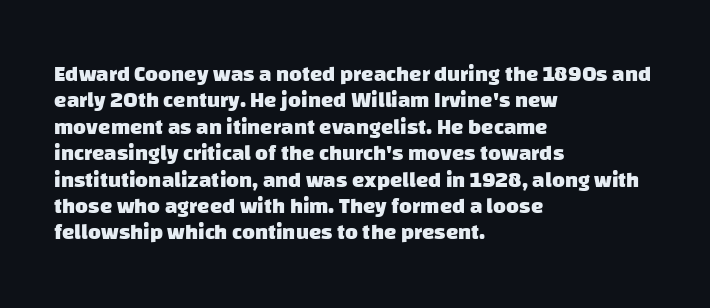
{"bold": "yes", "underline": "no", "align": "left", "line_spacing_ratio": 1.2, "letter_spacing": "normal", "letter_spacing_em": 0.0, "glyph_px": 22}
